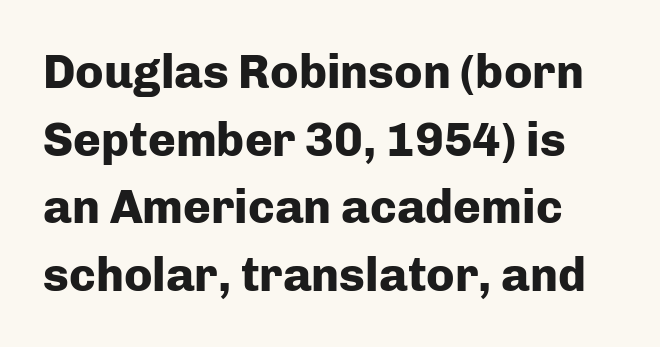
{"serif": "no", "italic": "no", "bold": "yes", "weight": "heavy", "width": "normal", "stroke_contrast": "low", "x_height": "medium", "monospaced": "no", "underline": "no", "line_spacing": "normal", "line_spacing_ratio": 1.44, "letter_spacing": "normal", "letter_spacing_em": 0.0, "glyph_px": 47}
